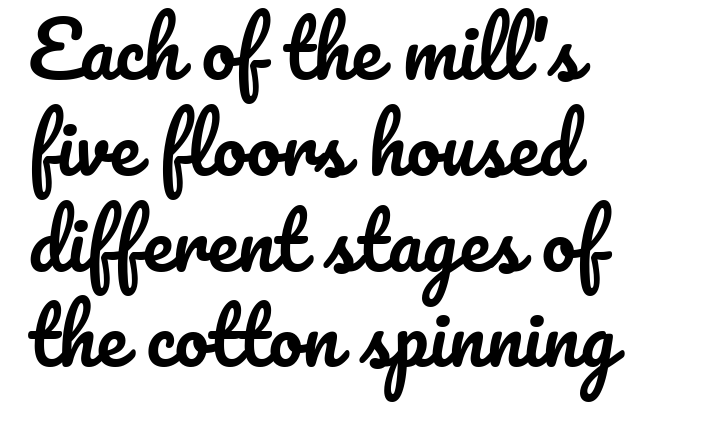
Q: Is the text italic (slanted)? A: Yes.
Q: Is the text underlined? A: No.
Q: How is the paragraph aligned? A: Left-aligned.
Q: Is the spacing between letters normal or unusually wide? A: Normal.
Q: Is the spacing between lines tight, normal or loose? A: Normal.
Q: Width (condensed, normal, or wide)? A: Normal.
Q: Stroke contrast? A: Low.
Q: x-height? A: Small.
Q: Monospaced? A: No.
